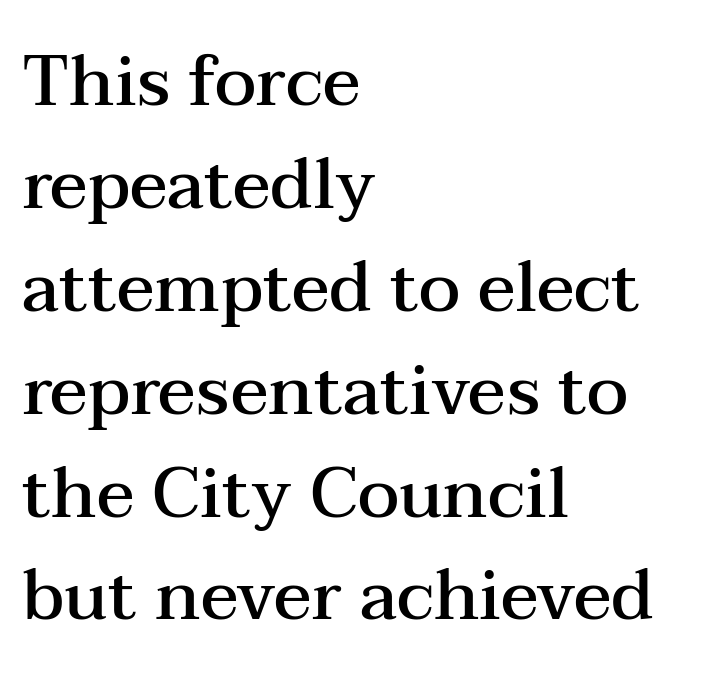
Q: Is the text bold? A: Semi-bold.
Q: Is the text italic (slanted)? A: No, it is upright.
Q: Is the typeface a serif or a sans-serif typeface? A: Serif.
Q: Is the text underlined? A: No.
Q: How is the paragraph aligned? A: Left-aligned.
Q: Is the spacing between letters normal or unusually wide? A: Normal.
Q: Is the spacing between lines tight, normal or loose? A: Normal.
Q: Width (condensed, normal, or wide)? A: Wide.
Q: Stroke contrast? A: Medium.
Q: x-height? A: Medium.
Q: Monospaced? A: No.
